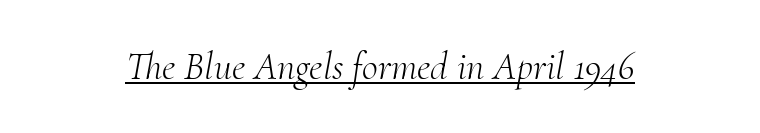
Q: Is the text bold? A: No.
Q: Is the text italic (slanted)? A: Yes, it leans right by about 10 degrees.
Q: Is the typeface a serif or a sans-serif typeface? A: Serif.
Q: Is the text underlined? A: Yes.
Q: Is the spacing between letters normal or unusually wide? A: Normal.
Q: Width (condensed, normal, or wide)? A: Normal.
Q: Stroke contrast? A: Medium.
Q: x-height? A: Small.
Q: Monospaced? A: No.
